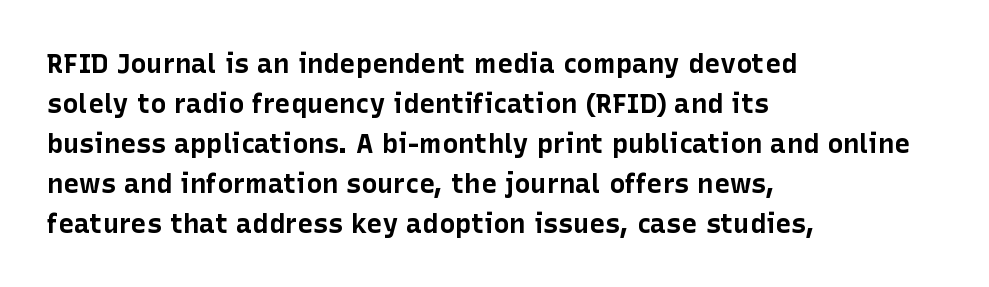
{"italic": "no", "bold": "yes", "underline": "no", "align": "left", "line_spacing": "normal", "line_spacing_ratio": 1.48, "letter_spacing": "normal", "letter_spacing_em": 0.0, "glyph_px": 27}
